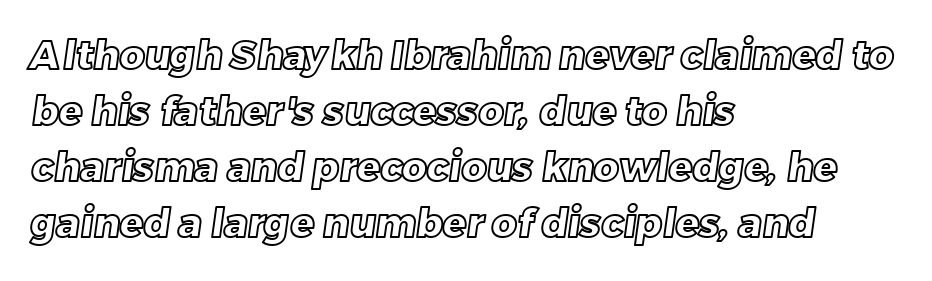
Q: Is the text underlined? A: No.
Q: How is the paragraph aligned? A: Left-aligned.
Q: Is the spacing between letters normal or unusually wide? A: Normal.
Q: Is the spacing between lines tight, normal or loose? A: Normal.
Q: Width (condensed, normal, or wide)? A: Normal.
Q: x-height? A: Large.
Q: Monospaced? A: No.
